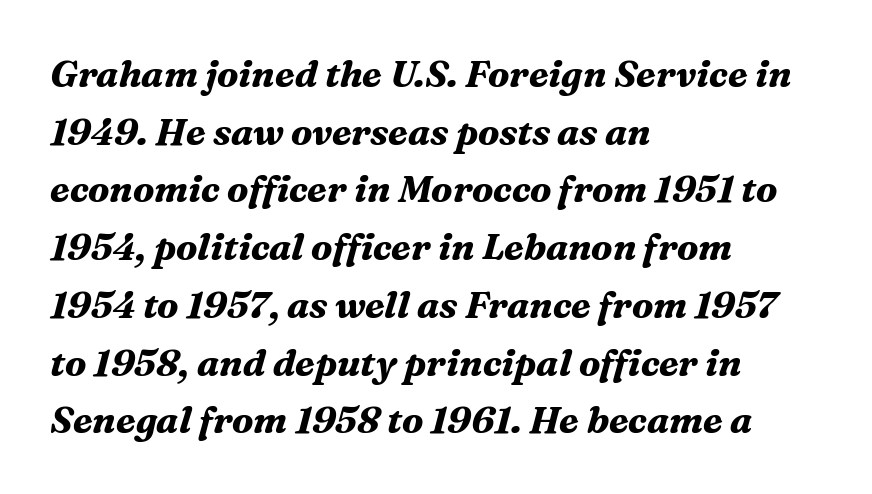
Q: Is the text bold? A: Yes.
Q: Is the text italic (slanted)? A: Yes, it leans right by about 16 degrees.
Q: Is the typeface a serif or a sans-serif typeface? A: Serif.
Q: Is the text underlined? A: No.
Q: How is the paragraph aligned? A: Left-aligned.
Q: Is the spacing between letters normal or unusually wide? A: Normal.
Q: Is the spacing between lines tight, normal or loose? A: Normal.
Q: Width (condensed, normal, or wide)? A: Normal.
Q: Stroke contrast? A: Medium.
Q: x-height? A: Medium.
Q: Monospaced? A: No.
